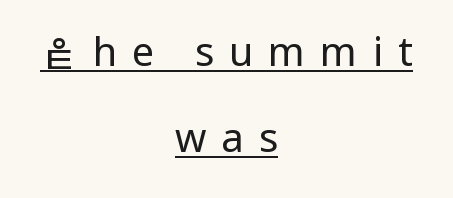
Q: Is the text bold? A: No.
Q: Is the text italic (slanted)? A: No, it is upright.
Q: Is the typeface a serif or a sans-serif typeface? A: Sans-serif.
Q: Is the text underlined? A: Yes.
Q: How is the paragraph aligned? A: Centered.
Q: Is the spacing between letters normal or unusually wide? A: Unusually wide.
Q: Is the spacing between lines tight, normal or loose? A: Loose.
Q: Width (condensed, normal, or wide)? A: Normal.
Q: Stroke contrast? A: Low.
Q: x-height? A: Medium.
Q: Monospaced? A: No.
